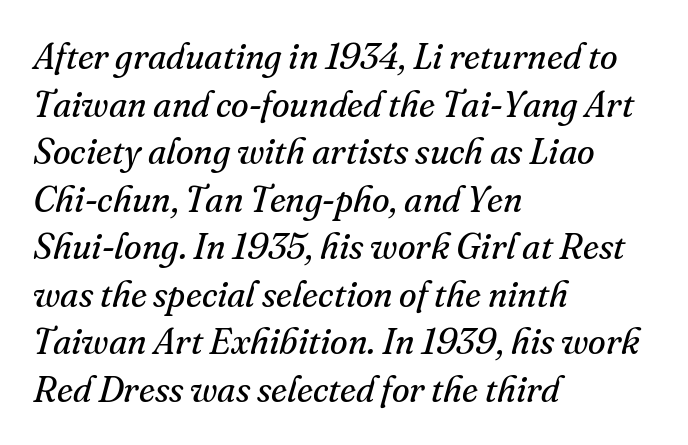
Varying glyph widths throughout — classic text-font behaviour. There's an unmistakable incline to the writing here. These lines keep a tight, regular rhythm from letter to letter. Small tapered or slab feet sit at the stroke ends, so this counts as serif.
